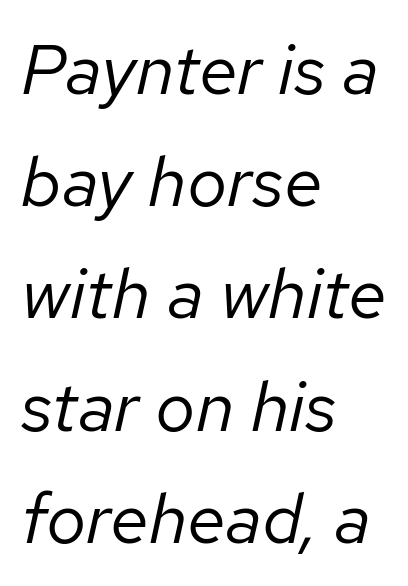
The image shows 71 px regular-weight type, italic (leaning right); set left-aligned, normal line spacing (1.58x), normal letter spacing, not underlined; low stroke contrast and a medium x-height.
